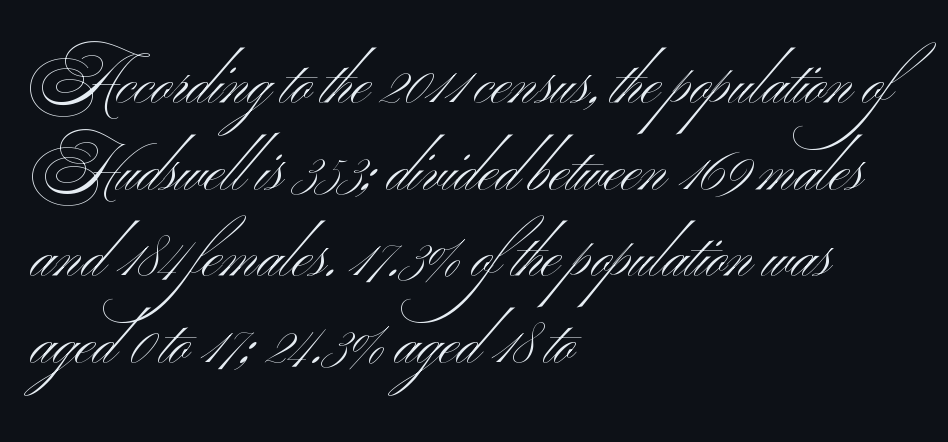
{"serif": "no", "bold": "no", "weight": "light", "width": "wide", "stroke_contrast": "medium", "x_height": "small", "monospaced": "no", "underline": "no", "align": "left", "line_spacing": "normal", "line_spacing_ratio": 1.42, "letter_spacing": "normal", "letter_spacing_em": 0.0, "glyph_px": 61}
